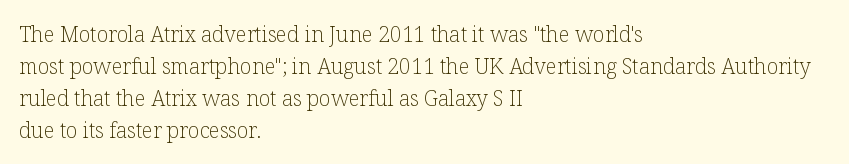
The image shows 21 px text type, upright; set left-aligned, normal line spacing (1.52x), normal letter spacing, not underlined.
